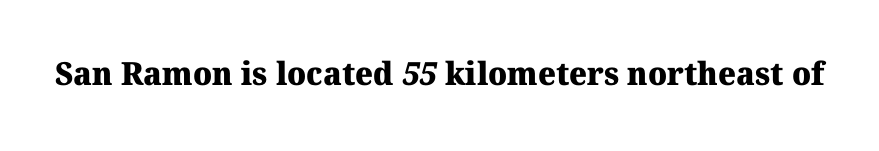
Heft: maximum for text — a bold. Is the letter spacing exaggerated? No — it looks like the ordinary default. The typeface chosen for these lines features serifs. Do the characters align in a grid? No, the font is proportional. The baseline area is clear.
